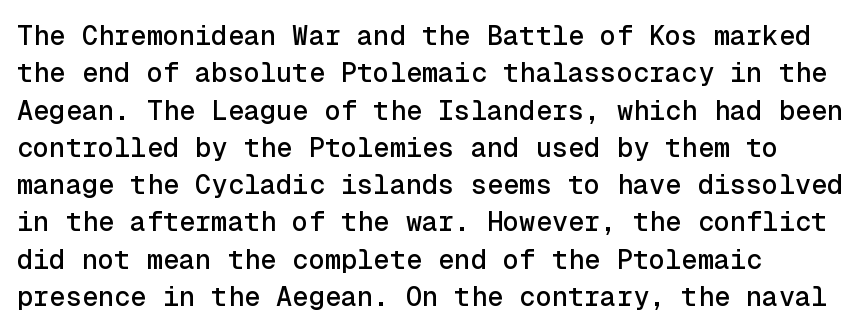
{"italic": "no", "underline": "no", "align": "left", "line_spacing": "normal", "line_spacing_ratio": 1.38, "letter_spacing": "normal", "letter_spacing_em": 0.0, "glyph_px": 27}
